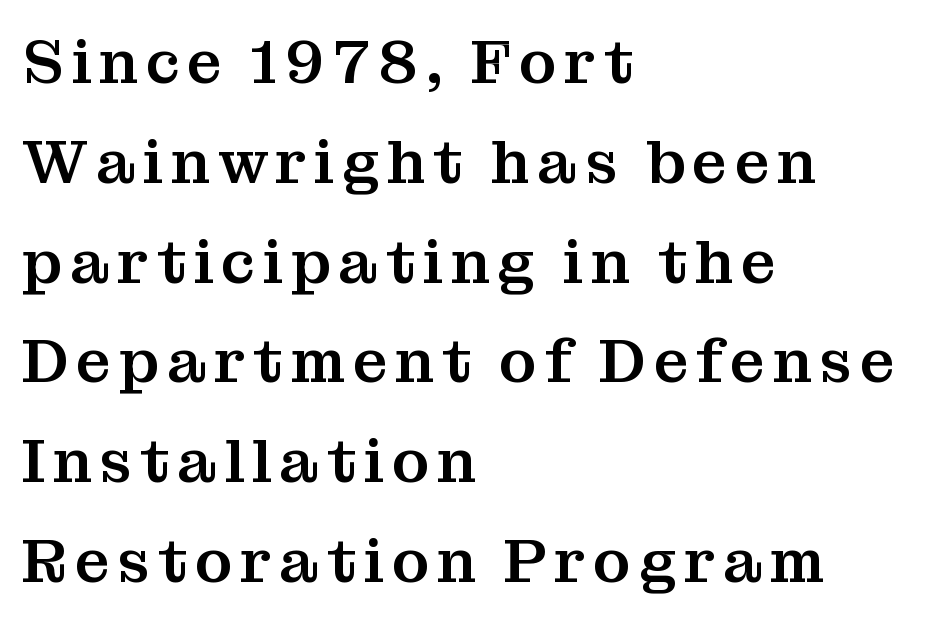
The strip under each line holds only bare page. One-word summary of the alignment: left. The lettering holds an erect, upright posture throughout. The letters advance in unequal steps, a hallmark of proportional type.
